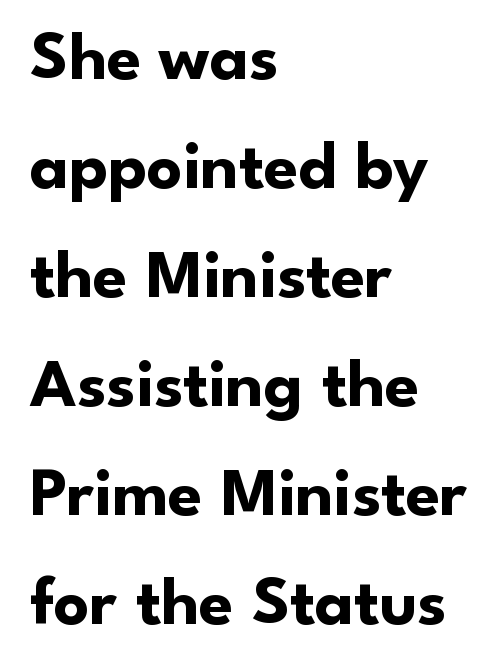
Q: Is the text bold? A: Yes.
Q: Is the text italic (slanted)? A: No, it is upright.
Q: Is the typeface a serif or a sans-serif typeface? A: Sans-serif.
Q: Is the text underlined? A: No.
Q: How is the paragraph aligned? A: Left-aligned.
Q: Is the spacing between letters normal or unusually wide? A: Normal.
Q: Is the spacing between lines tight, normal or loose? A: Normal.
Q: Width (condensed, normal, or wide)? A: Normal.
Q: Stroke contrast? A: Low.
Q: x-height? A: Small.
Q: Monospaced? A: No.
